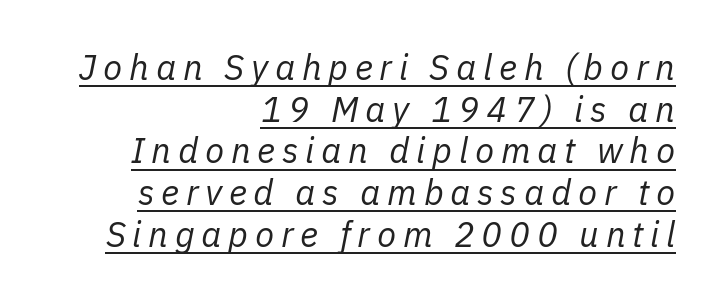
The image shows 35 px regular-weight type, italic (leaning right); set right-aligned, line spacing 1.19x, underlined; low stroke contrast and a medium x-height.
